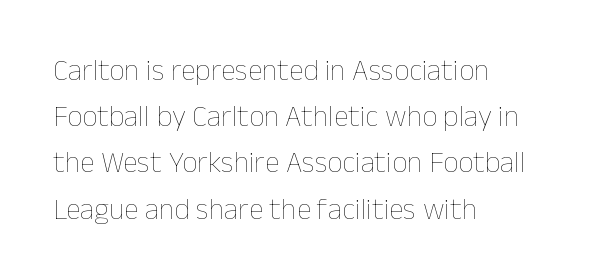
{"italic": "no", "bold": "no", "weight": "thin", "width": "normal", "stroke_contrast": "low", "x_height": "medium", "monospaced": "no", "underline": "no", "align": "left", "line_spacing": "normal", "line_spacing_ratio": 1.54, "letter_spacing": "normal", "letter_spacing_em": 0.0, "glyph_px": 30}
